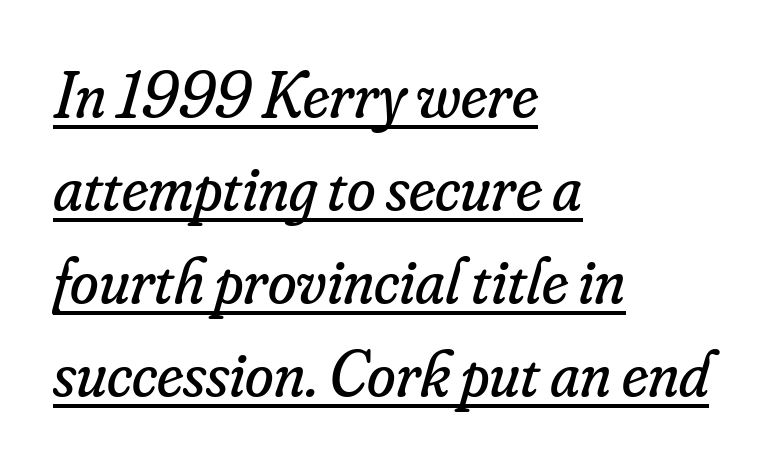
Q: Is the text bold? A: No.
Q: Is the text italic (slanted)? A: Yes, it leans right by about 16 degrees.
Q: Is the typeface a serif or a sans-serif typeface? A: Serif.
Q: Is the text underlined? A: Yes.
Q: How is the paragraph aligned? A: Left-aligned.
Q: Is the spacing between letters normal or unusually wide? A: Normal.
Q: Is the spacing between lines tight, normal or loose? A: Normal.
Q: Width (condensed, normal, or wide)? A: Normal.
Q: Stroke contrast? A: Low.
Q: x-height? A: Small.
Q: Monospaced? A: No.
